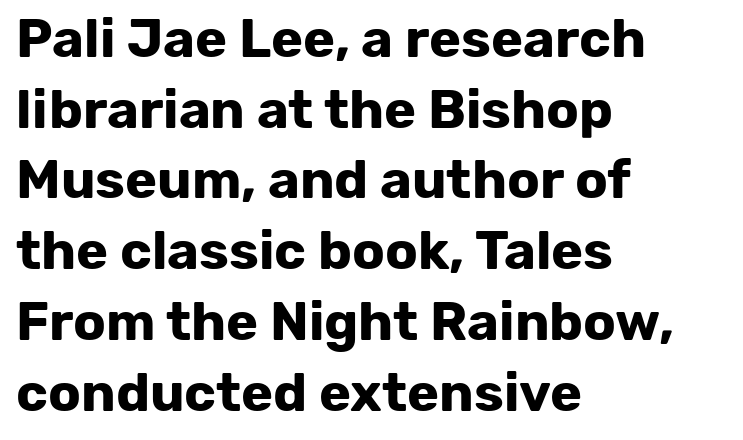
{"serif": "no", "italic": "no", "bold": "yes", "weight": "bold", "width": "normal", "stroke_contrast": "low", "x_height": "medium", "monospaced": "no", "underline": "no", "align": "left", "line_spacing": "normal", "line_spacing_ratio": 1.31, "letter_spacing": "normal", "letter_spacing_em": 0.0, "glyph_px": 54}
